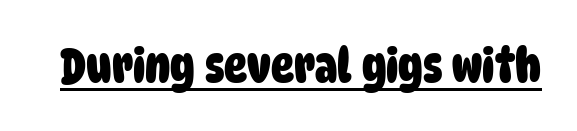
The sample's only ornament is a line tracing under the words. Think of a printed novel: that variable character pitch is what you see here. Font category for this specimen: sans-serif. The glyphs have the mass of a bold cut. The tracking reads as untouched default to a designer's eye.
